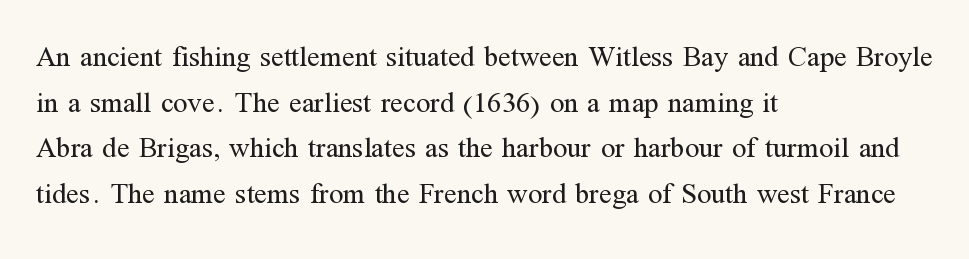
Q: Is the text bold? A: No.
Q: Is the text italic (slanted)? A: No, it is upright.
Q: Is the typeface a serif or a sans-serif typeface? A: Serif.
Q: Is the text underlined? A: No.
Q: How is the paragraph aligned? A: Left-aligned.
Q: Is the spacing between letters normal or unusually wide? A: Normal.
Q: Is the spacing between lines tight, normal or loose? A: Normal.
Q: Width (condensed, normal, or wide)? A: Normal.
Q: Stroke contrast? A: Medium.
Q: x-height? A: Medium.
Q: Monospaced? A: No.
